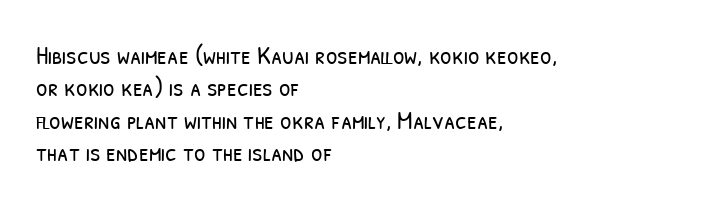
Each new line begins a customary step beneath the previous one. Counters stay open thanks to moderate or lighter strokes. The zone under the glyphs is completely vacant. Leftover space on each line is placed entirely after the last word. Between one letter and the next there's only the usual sliver of space.
